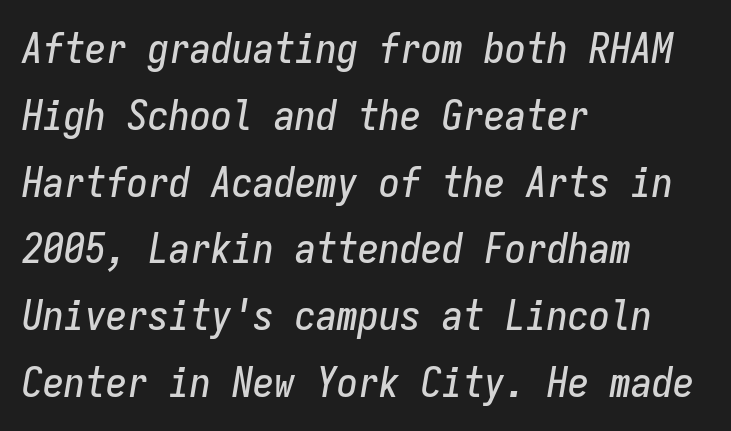
{"italic": "yes", "lean": "right", "slant_degrees": 9, "width": "condensed", "stroke_contrast": "low", "x_height": "medium", "monospaced": "yes", "underline": "no", "align": "left", "line_spacing": "normal", "line_spacing_ratio": 1.59, "letter_spacing": "normal", "letter_spacing_em": 0.0, "glyph_px": 42}
